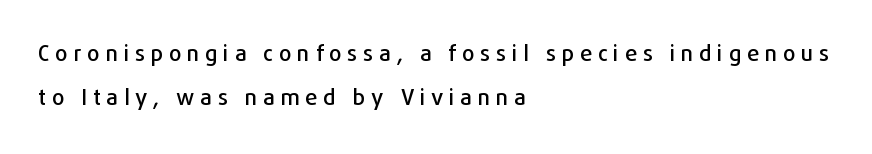
Style check: upright. Layout note: lines flush left. Loose tracking; the words dissolve into strings of separated letters. The space beneath each line is pristine and unruled.
